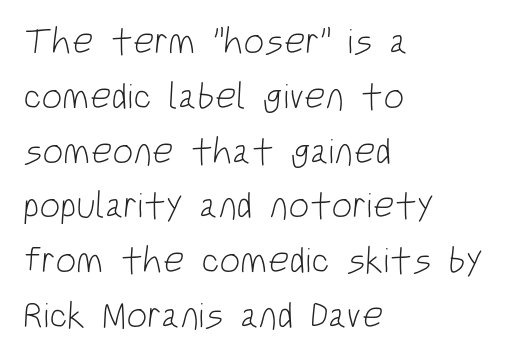
The rag falls on the right side of this text block. A typesetter would call this proportional, since set widths differ per character. Caption: face not bold, strokes unweighted. A typesetter would label this face a sans. If you measured baseline to baseline, you'd find a middling distance. The space beneath each line is pristine and unruled.
